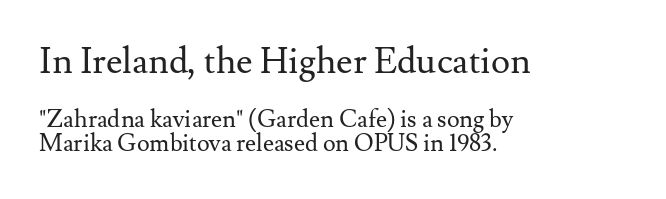
The image shows 36 px regular-weight serif type, upright; set left-aligned, tight line spacing (1.0x), normal letter spacing, not underlined; the first (top) block is 1.5x larger; medium stroke contrast and a small x-height.
